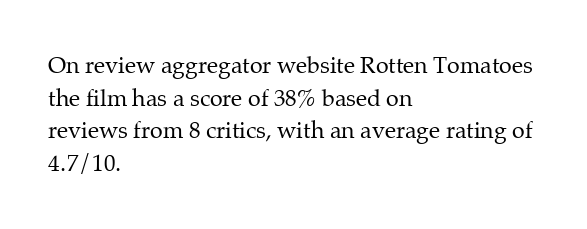
Q: Is the text bold? A: No.
Q: Is the text italic (slanted)? A: No, it is upright.
Q: Is the text underlined? A: No.
Q: How is the paragraph aligned? A: Left-aligned.
Q: Is the spacing between letters normal or unusually wide? A: Normal.
Q: Is the spacing between lines tight, normal or loose? A: Normal.
